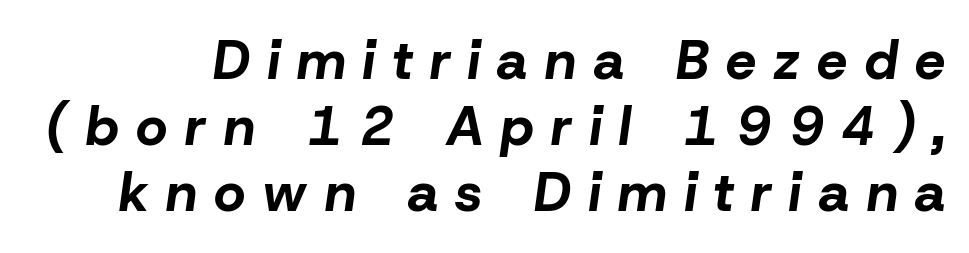
If you drew a line through each stem, it would be angled. You could only call the tracking loose — the letters float apart. Nobody drew a line under any word here. The letters advance in unequal steps, a hallmark of proportional type. The font is running at its bold setting.
